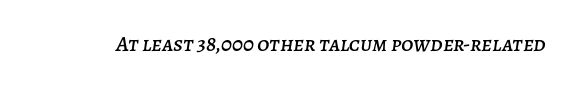
{"italic": "yes", "lean": "right", "slant_degrees": 7, "underline": "no", "letter_spacing": "normal", "letter_spacing_em": 0.0, "glyph_px": 22}
